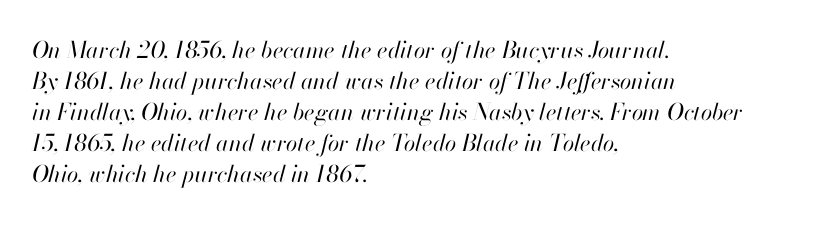
Q: Is the text bold? A: No.
Q: Is the text italic (slanted)? A: Yes, it leans right by about 13 degrees.
Q: Is the text underlined? A: No.
Q: How is the paragraph aligned? A: Left-aligned.
Q: Is the spacing between letters normal or unusually wide? A: Normal.
Q: Is the spacing between lines tight, normal or loose? A: Normal.
